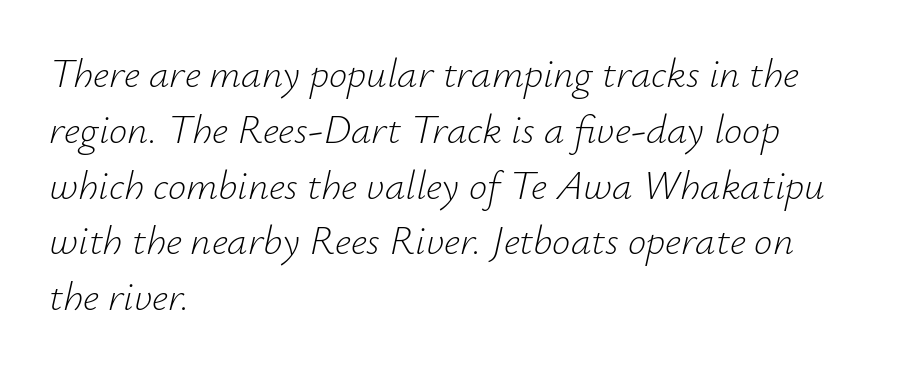
The weight tops out at a normal text grade. Alignment: flush left. Is the letter spacing exaggerated? No — it looks like the ordinary default. Is this a fixed-width face? No — the glyphs have proportional, varying widths.
